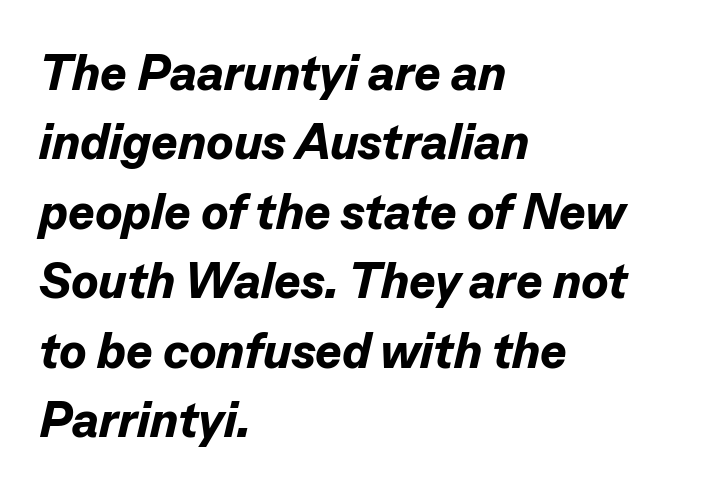
{"italic": "yes", "lean": "right", "slant_degrees": 13, "bold": "yes", "weight": "bold", "width": "normal", "stroke_contrast": "low", "x_height": "medium", "monospaced": "no", "underline": "no", "align": "left", "line_spacing": "normal", "line_spacing_ratio": 1.39, "letter_spacing": "normal", "letter_spacing_em": 0.0, "glyph_px": 50}
